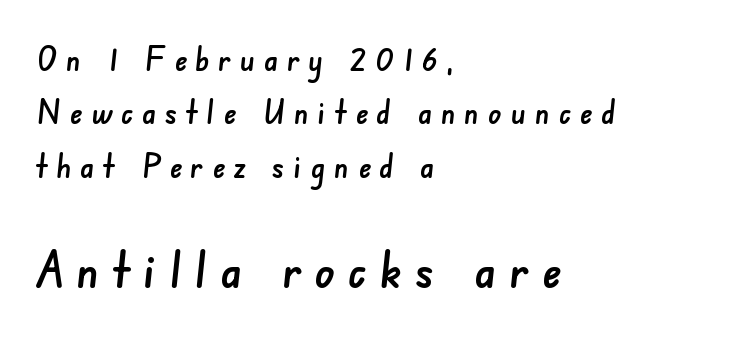
Notice how the passage keeps a crisp vertical edge on the left only. What kind of face is this? One without serifs — a sans. Quick note: interline space is typical. A student would notice the bottom passage is typeset larger than what precedes it.
